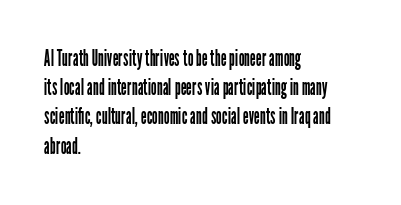
Nothing unusual about the tracking: characters are spaced as the font intends. Caption: multi-line text, flush left, ragged right. How would I describe the line gaps? Plain and ordinary. Unbolded letterforms with no extra heft.
